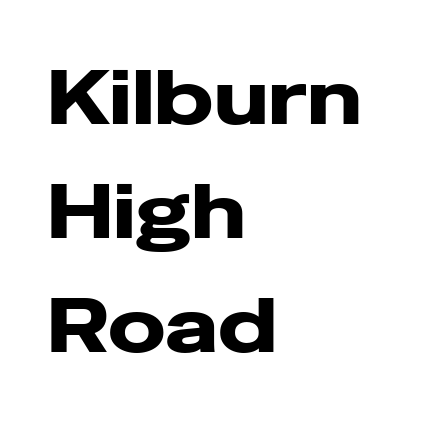
Q: Is the text bold? A: Yes.
Q: Is the text italic (slanted)? A: No, it is upright.
Q: Is the typeface a serif or a sans-serif typeface? A: Sans-serif.
Q: Is the text underlined? A: No.
Q: How is the paragraph aligned? A: Left-aligned.
Q: Is the spacing between letters normal or unusually wide? A: Normal.
Q: Is the spacing between lines tight, normal or loose? A: Normal.
Q: Width (condensed, normal, or wide)? A: Wide.
Q: Stroke contrast? A: Low.
Q: x-height? A: Medium.
Q: Monospaced? A: No.
